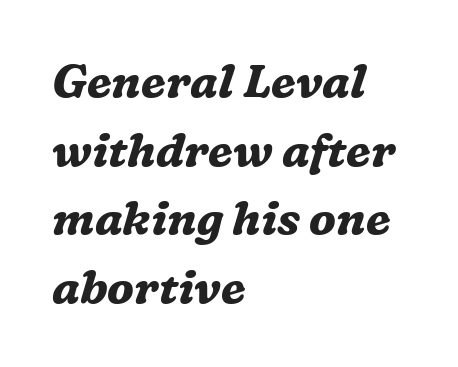
{"serif": "yes", "italic": "yes", "lean": "right", "slant_degrees": 16, "bold": "yes", "weight": "bold", "width": "normal", "stroke_contrast": "medium", "x_height": "medium", "monospaced": "no", "underline": "no", "align": "left", "line_spacing": "normal", "line_spacing_ratio": 1.49, "letter_spacing": "normal", "letter_spacing_em": 0.0, "glyph_px": 46}
